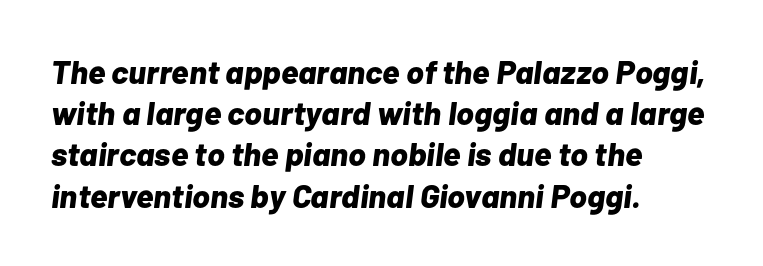
Default kerning and tracking; the words read as compact shapes. Proportional: the letters do not fall into vertical columns. Underlining? Definitely not there. Heft: maximum for text — a bold. In CSS terms this would be text-align: left.
